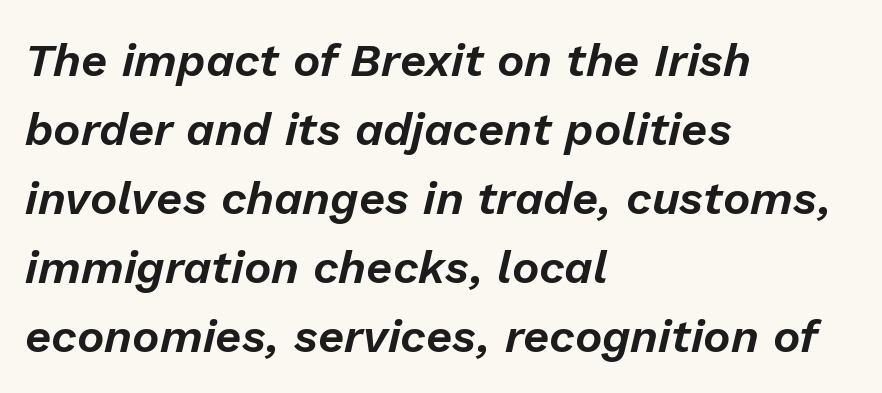
Q: Is the text italic (slanted)? A: Yes, it leans right by about 13 degrees.
Q: Is the text underlined? A: No.
Q: How is the paragraph aligned? A: Left-aligned.
Q: Is the spacing between letters normal or unusually wide? A: Normal.
Q: Is the spacing between lines tight, normal or loose? A: Normal.
Q: Width (condensed, normal, or wide)? A: Normal.
Q: Stroke contrast? A: Low.
Q: x-height? A: Medium.
Q: Monospaced? A: No.
